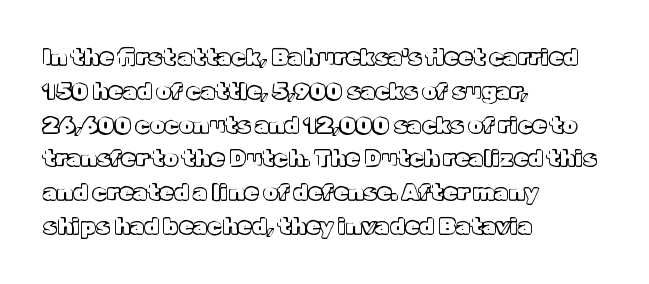
The image shows 23 px text type, upright; set left-aligned, normal line spacing (1.47x), normal letter spacing, not underlined.
